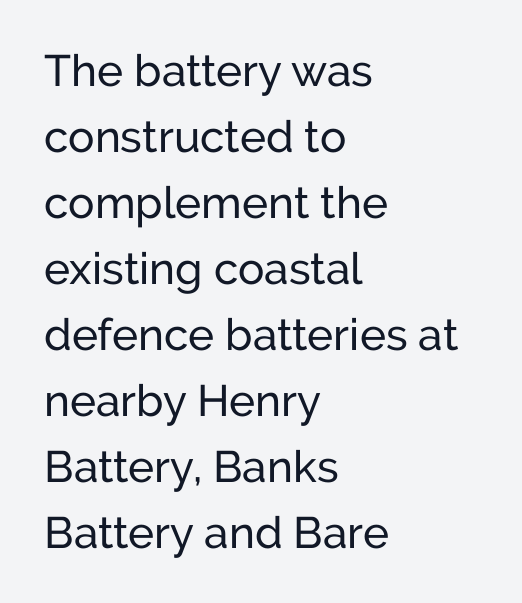
The image shows 44 px sans-serif type, upright; set left-aligned, normal line spacing (1.5x), normal letter spacing, not underlined; low stroke contrast and a medium x-height.
